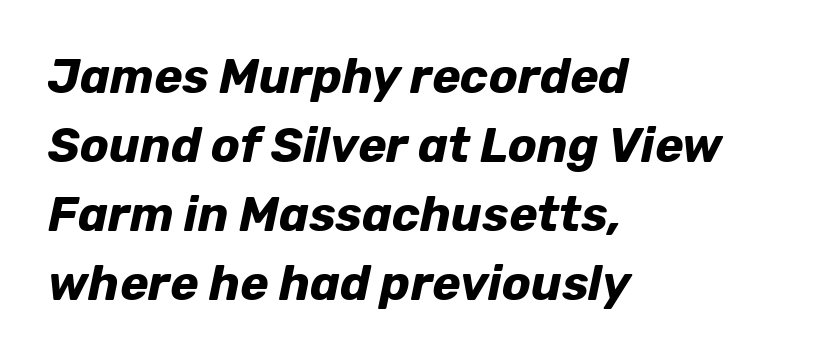
The image shows 48 px bold type, italic (leaning right); set left-aligned, normal line spacing (1.44x), normal letter spacing, not underlined; low stroke contrast and a medium x-height.
